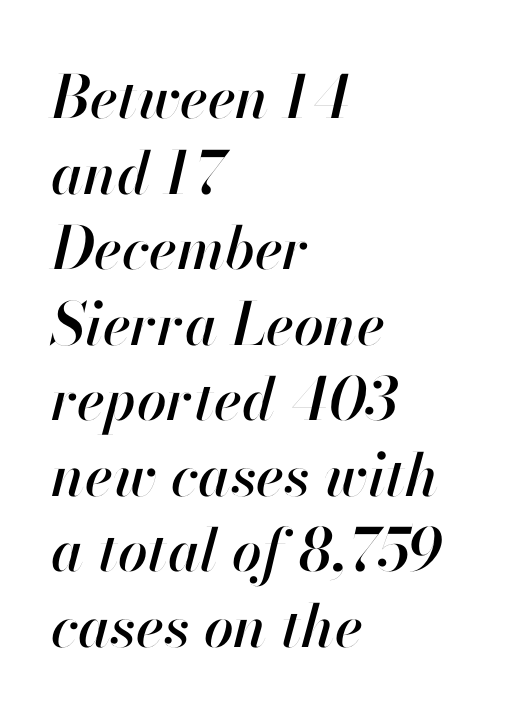
{"italic": "yes", "lean": "right", "slant_degrees": 13, "width": "normal", "stroke_contrast": "high", "x_height": "small", "monospaced": "no", "underline": "no", "align": "left", "line_spacing": "normal", "line_spacing_ratio": 1.28, "letter_spacing": "normal", "letter_spacing_em": 0.0, "glyph_px": 59}
